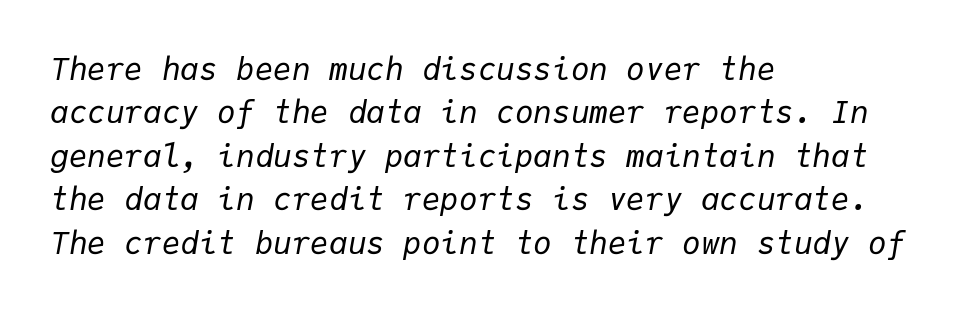
{"italic": "yes", "lean": "right", "slant_degrees": 9, "bold": "no", "weight": "regular", "width": "normal", "stroke_contrast": "low", "x_height": "medium", "monospaced": "yes", "underline": "no", "align": "left", "line_spacing": "normal", "line_spacing_ratio": 1.4, "letter_spacing": "normal", "letter_spacing_em": 0.0, "glyph_px": 31}
